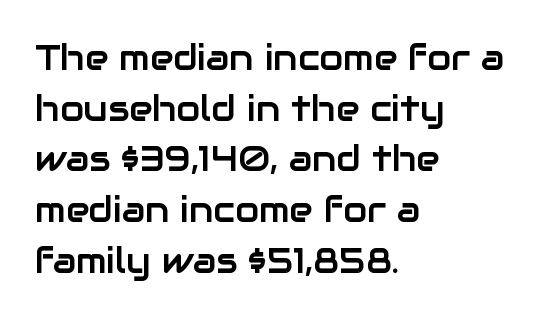
Q: Is the text italic (slanted)? A: No, it is upright.
Q: Is the typeface a serif or a sans-serif typeface? A: Sans-serif.
Q: Is the text underlined? A: No.
Q: How is the paragraph aligned? A: Left-aligned.
Q: Is the spacing between letters normal or unusually wide? A: Normal.
Q: Is the spacing between lines tight, normal or loose? A: Normal.
Q: Width (condensed, normal, or wide)? A: Normal.
Q: Stroke contrast? A: Low.
Q: x-height? A: Medium.
Q: Monospaced? A: No.
